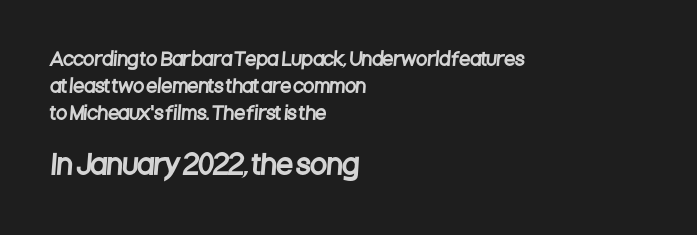
The image shows 27 px text type; set left-aligned, normal line spacing (1.49x), normal letter spacing, not underlined; the second (bottom) block is 1.5x larger.
